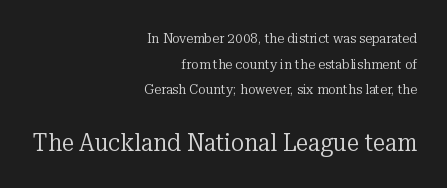
{"italic": "no", "bold": "no", "underline": "no", "align": "right", "line_spacing_ratio": 1.83, "letter_spacing": "normal", "letter_spacing_em": 0.0, "larger_block": "second", "size_ratio": 1.79, "glyph_px": 25}
